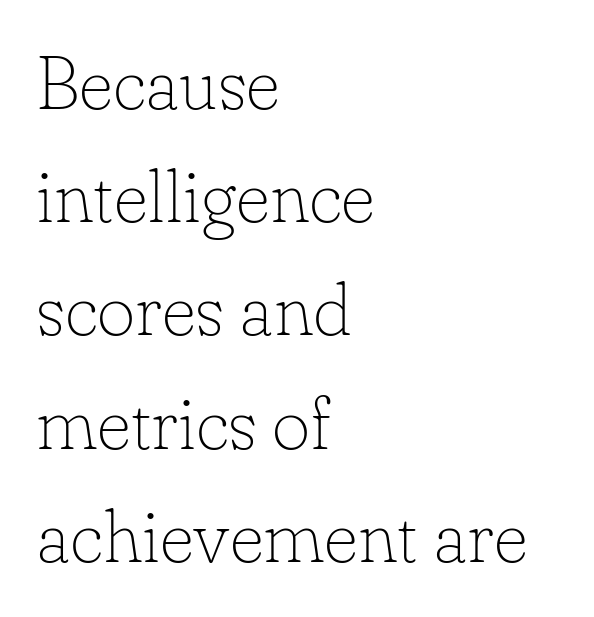
Any mark beneath the type? The region is blank. There is no visible air inserted between adjacent glyphs. Is this a heavy cut? Hardly; it is regular or lighter. Italic? Not at all — the glyphs are vertical.
